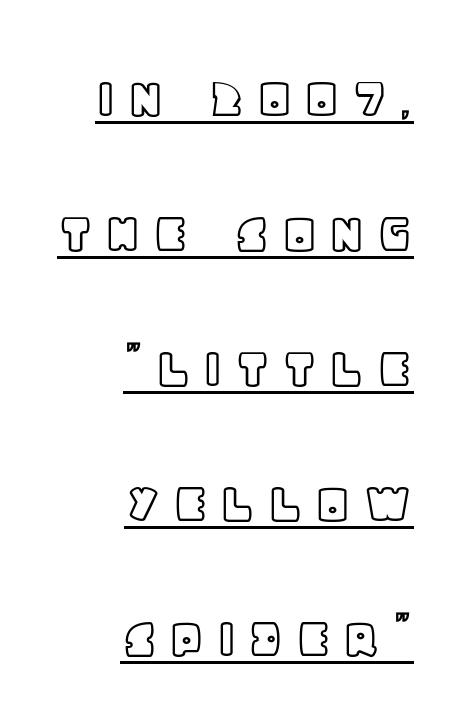
The image shows 60 px text type, upright; set right-aligned, loose line spacing (2.25x), underlined; a large x-height.
